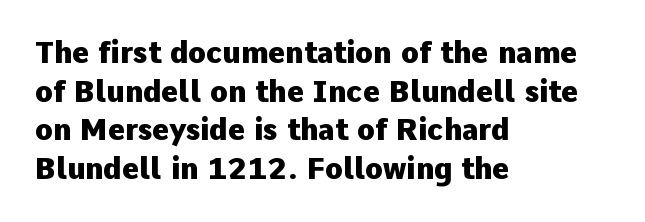
Q: Is the text bold? A: Yes.
Q: Is the text italic (slanted)? A: No, it is upright.
Q: Is the typeface a serif or a sans-serif typeface? A: Sans-serif.
Q: Is the text underlined? A: No.
Q: How is the paragraph aligned? A: Left-aligned.
Q: Is the spacing between letters normal or unusually wide? A: Normal.
Q: Is the spacing between lines tight, normal or loose? A: Normal.
Q: Width (condensed, normal, or wide)? A: Normal.
Q: Stroke contrast? A: Low.
Q: x-height? A: Medium.
Q: Monospaced? A: No.
